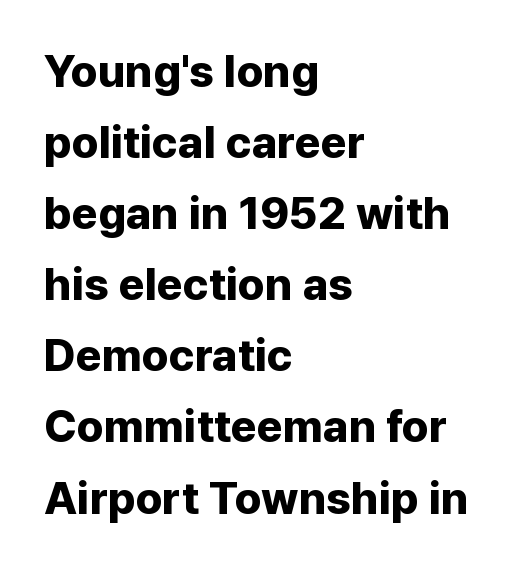
The image shows 45 px bold sans-serif type, upright; set left-aligned, normal line spacing (1.58x), normal letter spacing, not underlined; low stroke contrast and a medium x-height.
